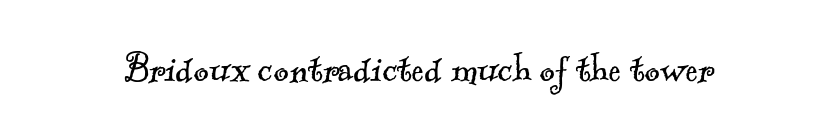
Check the space under the baseline: it is left empty. A typesetter would call this zero additional tracking. Font category for this specimen: serif. This sample has the flowing, uneven cadence of proportional lettering. A light-to-regular cut is what we see here.
